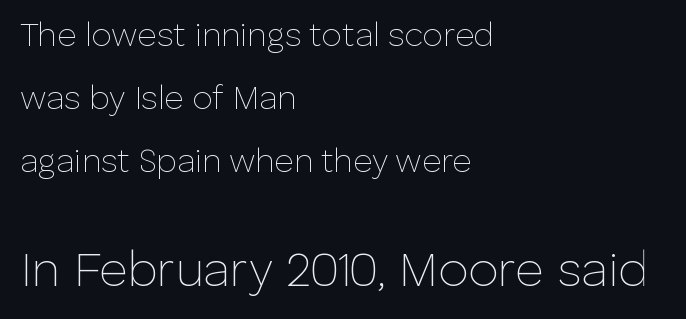
The image shows 49 px thin sans-serif type, upright; set left-aligned, loose line spacing (1.91x), normal letter spacing, not underlined; the second (bottom) block is 1.48x larger; low stroke contrast and a medium x-height.
